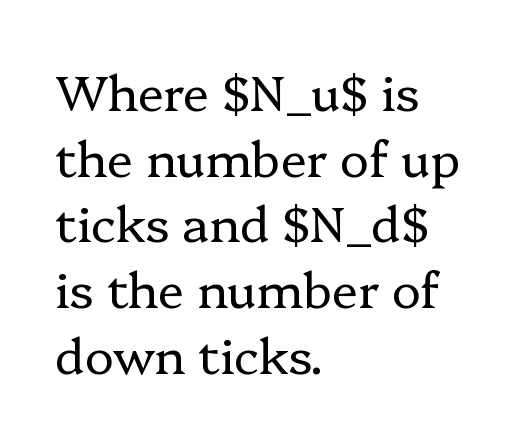
The image shows 49 px regular-weight serif type, upright; set left-aligned, normal line spacing (1.34x), normal letter spacing, not underlined; low stroke contrast and a medium x-height.
